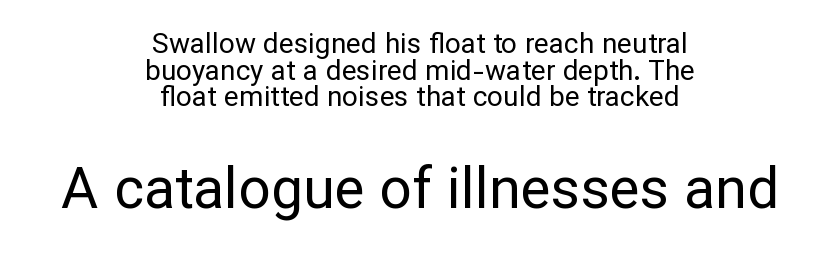
The image shows 57 px regular-weight sans-serif type, upright; set centered, tight line spacing (0.95x), normal letter spacing, not underlined; the second (bottom) block is 2.04x larger; low stroke contrast and a medium x-height.
